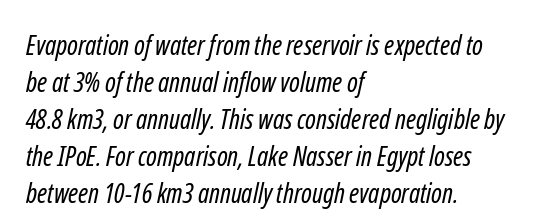
Q: Is the text bold? A: No.
Q: Is the text underlined? A: No.
Q: How is the paragraph aligned? A: Left-aligned.
Q: Is the spacing between letters normal or unusually wide? A: Normal.
Q: Is the spacing between lines tight, normal or loose? A: Normal.
